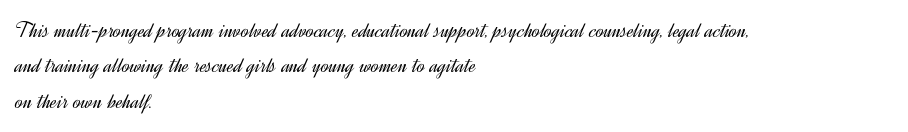
{"bold": "no", "underline": "no", "align": "left", "line_spacing": "normal", "line_spacing_ratio": 1.54, "letter_spacing": "normal", "letter_spacing_em": 0.0, "glyph_px": 23}
